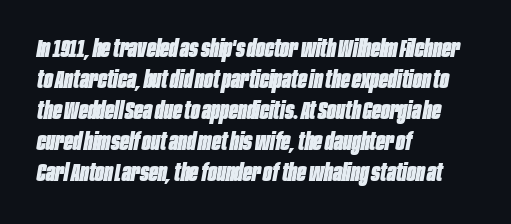
{"italic": "yes", "lean": "right", "slant_degrees": 10, "bold": "yes", "underline": "no", "align": "left", "line_spacing": "normal", "line_spacing_ratio": 1.29, "letter_spacing": "normal", "letter_spacing_em": 0.0, "glyph_px": 24}
